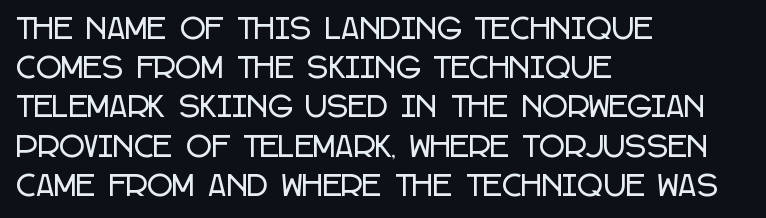
The image shows 28 px condensed sans-serif type, upright; set left-aligned, normal line spacing (1.4x), normal letter spacing, not underlined; low stroke contrast and a large x-height.
